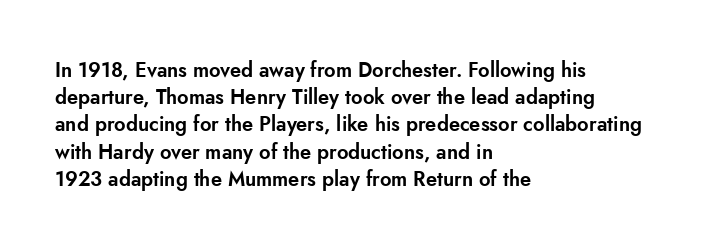
{"italic": "no", "underline": "no", "align": "left", "line_spacing": "normal", "line_spacing_ratio": 1.36, "letter_spacing": "normal", "letter_spacing_em": 0.0, "glyph_px": 20}
